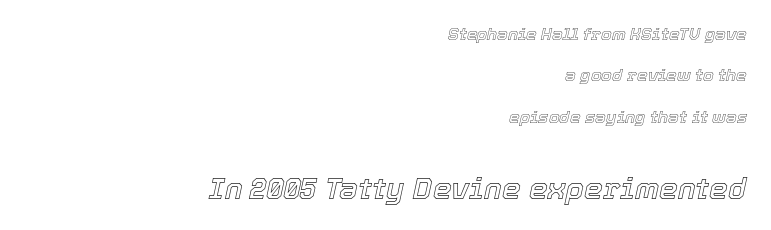
The image shows 30 px text type, italic (leaning right); set right-aligned, loose line spacing (2.44x), normal letter spacing, not underlined; the second (bottom) block is 1.76x larger; a medium x-height.
